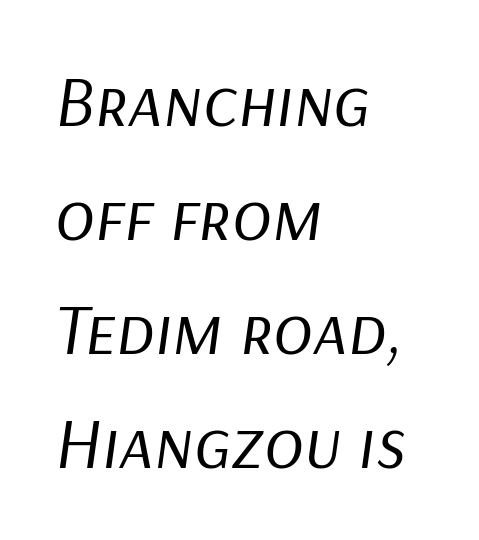
Q: Is the text bold? A: No.
Q: Is the text italic (slanted)? A: Yes, it leans right by about 9 degrees.
Q: Is the text underlined? A: No.
Q: How is the paragraph aligned? A: Left-aligned.
Q: Is the spacing between letters normal or unusually wide? A: Normal.
Q: Is the spacing between lines tight, normal or loose? A: Normal.
Q: Width (condensed, normal, or wide)? A: Normal.
Q: Stroke contrast? A: Low.
Q: x-height? A: Medium.
Q: Monospaced? A: No.
